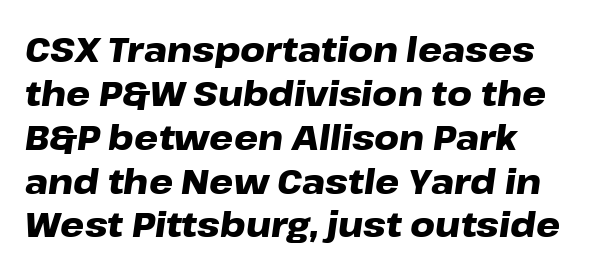
Q: Is the text bold? A: Yes.
Q: Is the text italic (slanted)? A: Yes, it leans right by about 8 degrees.
Q: Is the text underlined? A: No.
Q: How is the paragraph aligned? A: Left-aligned.
Q: Is the spacing between letters normal or unusually wide? A: Normal.
Q: Is the spacing between lines tight, normal or loose? A: Normal.
Q: Width (condensed, normal, or wide)? A: Wide.
Q: Stroke contrast? A: Low.
Q: x-height? A: Medium.
Q: Monospaced? A: No.
